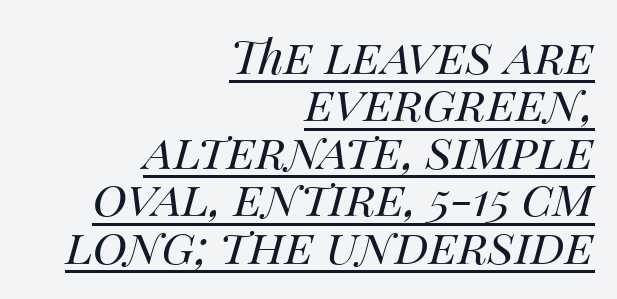
Q: Is the text bold? A: No.
Q: Is the text italic (slanted)? A: Yes, it leans right by about 14 degrees.
Q: Is the text underlined? A: Yes.
Q: How is the paragraph aligned? A: Right-aligned.
Q: Is the spacing between letters normal or unusually wide? A: Normal.
Q: Is the spacing between lines tight, normal or loose? A: Tight.
Q: Width (condensed, normal, or wide)? A: Normal.
Q: Stroke contrast? A: Medium.
Q: x-height? A: Large.
Q: Monospaced? A: No.
